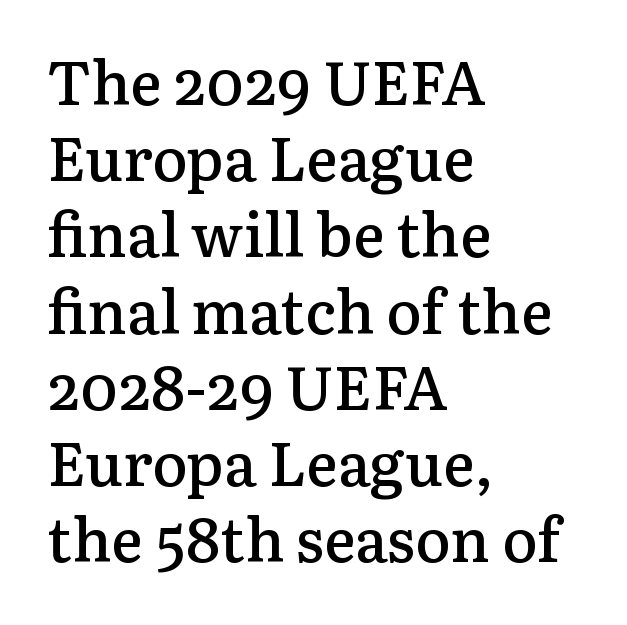
In terms of leading, this rendering sits right in the middle. Observe the ordinary spacing: letters are neighbours, not strangers. When letters stand straight like this, we call the style roman or upright. The font is running at a semibold setting, under full bold. The text block is weighted toward the left margin, trailing off unevenly rightward.
